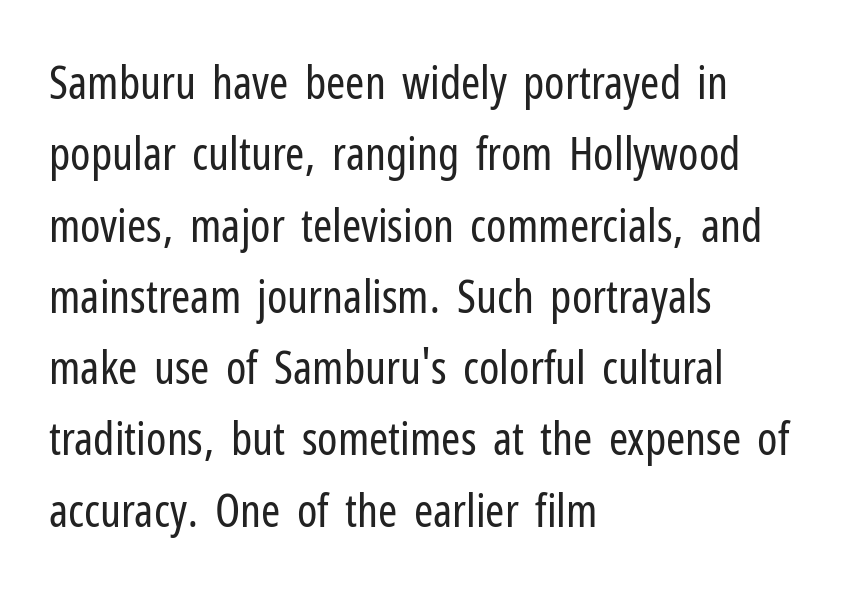
{"serif": "no", "italic": "no", "bold": "no", "weight": "regular", "width": "condensed", "stroke_contrast": "low", "x_height": "medium", "monospaced": "no", "underline": "no", "align": "left", "line_spacing": "normal", "line_spacing_ratio": 1.55, "letter_spacing": "normal", "letter_spacing_em": 0.0, "glyph_px": 46}
